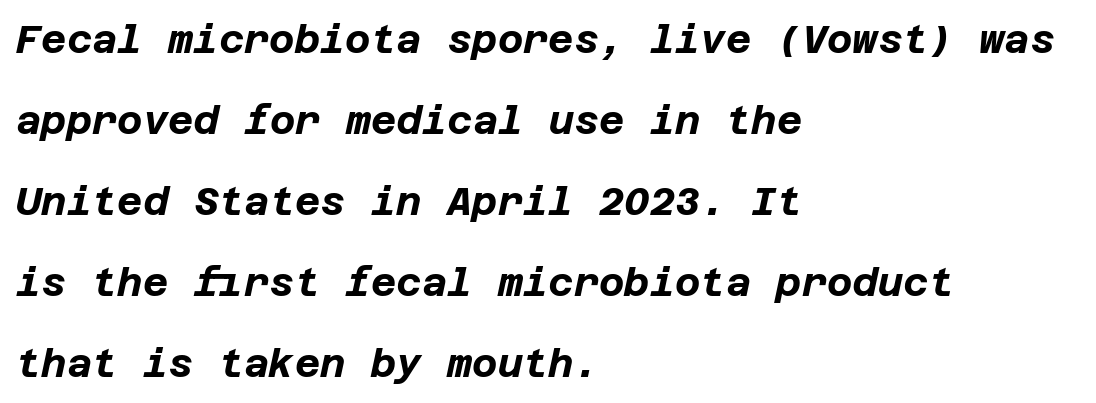
The image shows 39 px bold type, italic (leaning right); set left-aligned, loose line spacing (2.08x), normal letter spacing, not underlined; low stroke contrast and a large x-height.
